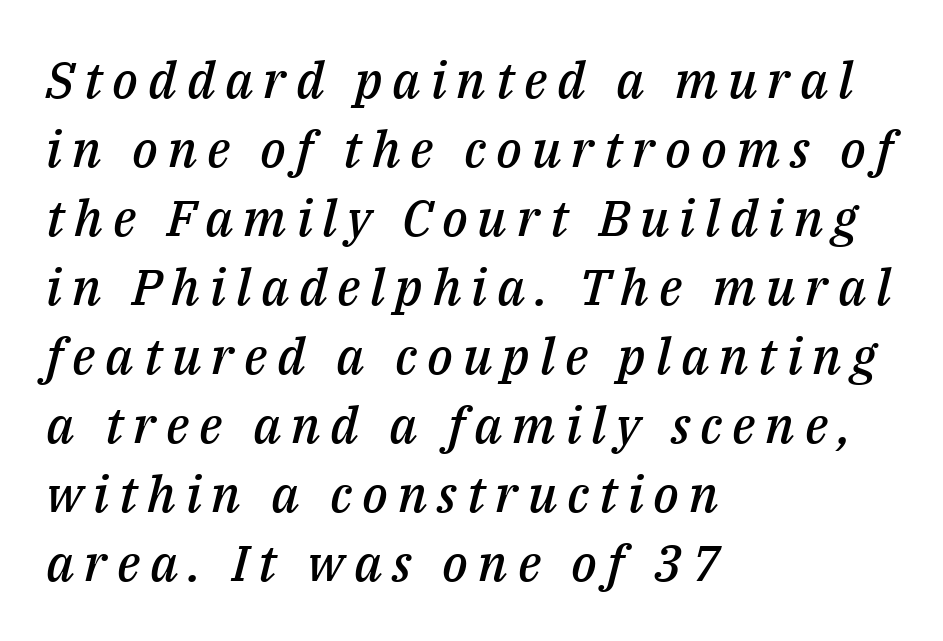
{"italic": "yes", "lean": "right", "slant_degrees": 14, "bold": "semi", "weight": "semibold", "width": "normal", "stroke_contrast": "medium", "x_height": "medium", "monospaced": "no", "underline": "no", "align": "left", "line_spacing": "normal", "line_spacing_ratio": 1.38, "letter_spacing": "wide", "letter_spacing_em": 0.2, "glyph_px": 50}
